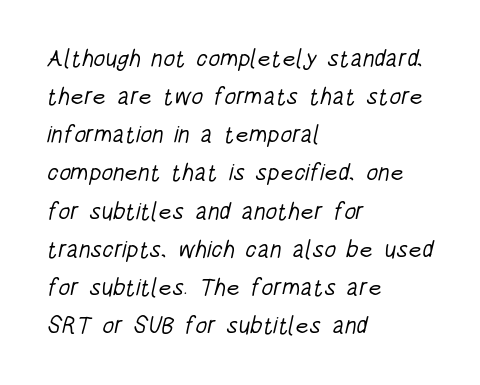
Q: Is the text bold? A: No.
Q: Is the text underlined? A: No.
Q: How is the paragraph aligned? A: Left-aligned.
Q: Is the spacing between letters normal or unusually wide? A: Normal.
Q: Is the spacing between lines tight, normal or loose? A: Normal.
